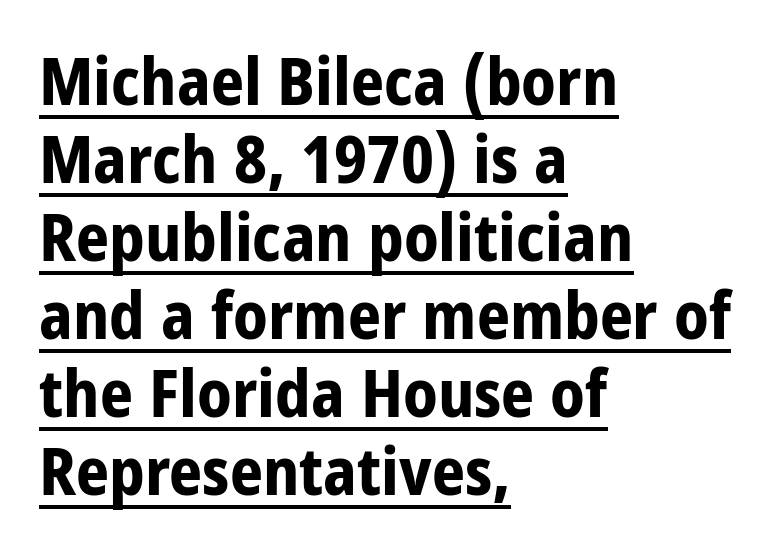
Q: Is the text bold? A: Yes.
Q: Is the text italic (slanted)? A: No, it is upright.
Q: Is the typeface a serif or a sans-serif typeface? A: Sans-serif.
Q: Is the text underlined? A: Yes.
Q: How is the paragraph aligned? A: Left-aligned.
Q: Is the spacing between letters normal or unusually wide? A: Normal.
Q: Width (condensed, normal, or wide)? A: Condensed.
Q: Stroke contrast? A: Low.
Q: x-height? A: Large.
Q: Monospaced? A: No.
